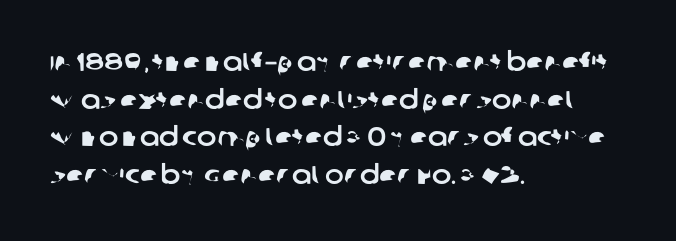
{"underline": "no", "align": "left", "line_spacing": "normal", "line_spacing_ratio": 1.45, "letter_spacing": "normal", "letter_spacing_em": 0.0, "glyph_px": 26}
